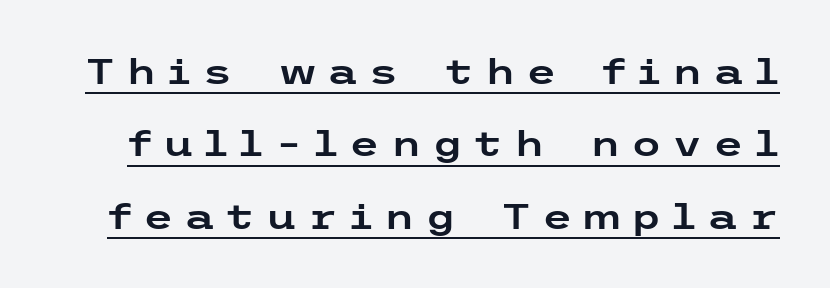
A great deal of white space separates one row of letters from the next. In terms of posture, this sample is upright. You can tell from the bare stems that sans-serif type was used. You can see a thin bar hugging the bottom of the glyphs.
